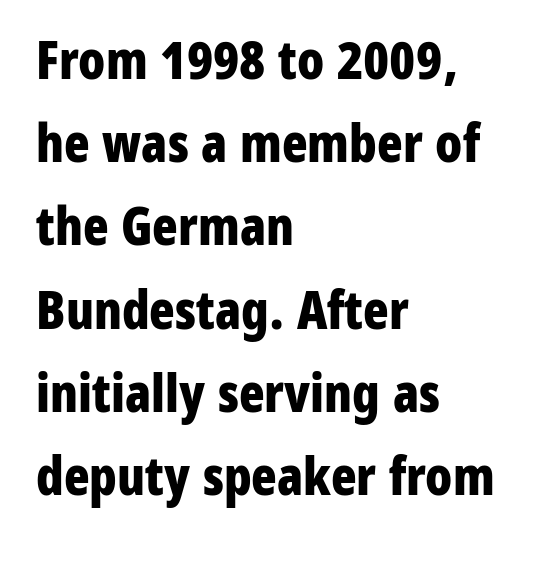
The image shows 53 px bold, condensed sans-serif type, upright; set left-aligned, normal line spacing (1.57x), normal letter spacing, not underlined; low stroke contrast and a medium x-height.
